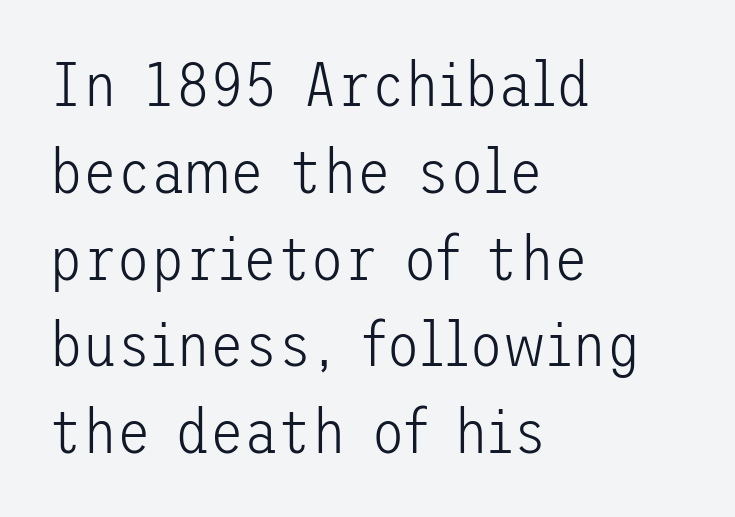
The image shows 62 px light sans-serif type, upright; set left-aligned, normal line spacing (1.4x), normal letter spacing, not underlined; low stroke contrast and a medium x-height.
